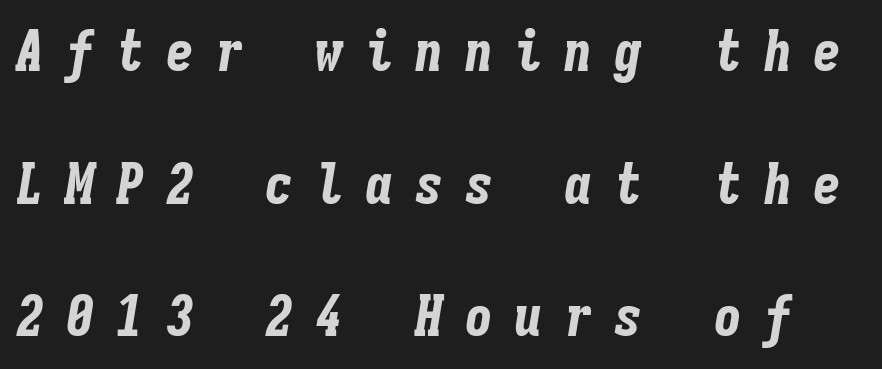
{"italic": "yes", "lean": "right", "slant_degrees": 9, "bold": "yes", "weight": "bold", "width": "condensed", "stroke_contrast": "low", "x_height": "medium", "monospaced": "yes", "underline": "no", "line_spacing": "loose", "line_spacing_ratio": 2.37, "letter_spacing": "wide", "letter_spacing_em": 0.39, "glyph_px": 56}
